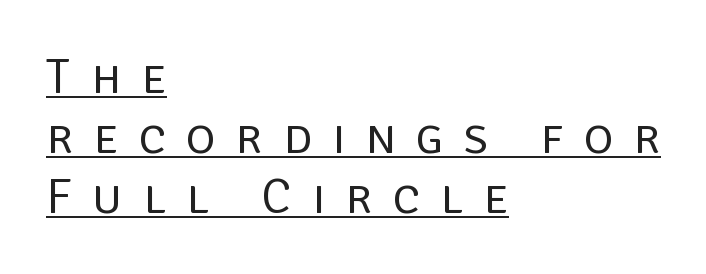
The image shows 50 px regular-weight sans-serif type, upright; set left-aligned, line spacing 1.2x, unusually wide letter spacing (+0.41 em), underlined; low stroke contrast and a large x-height.
